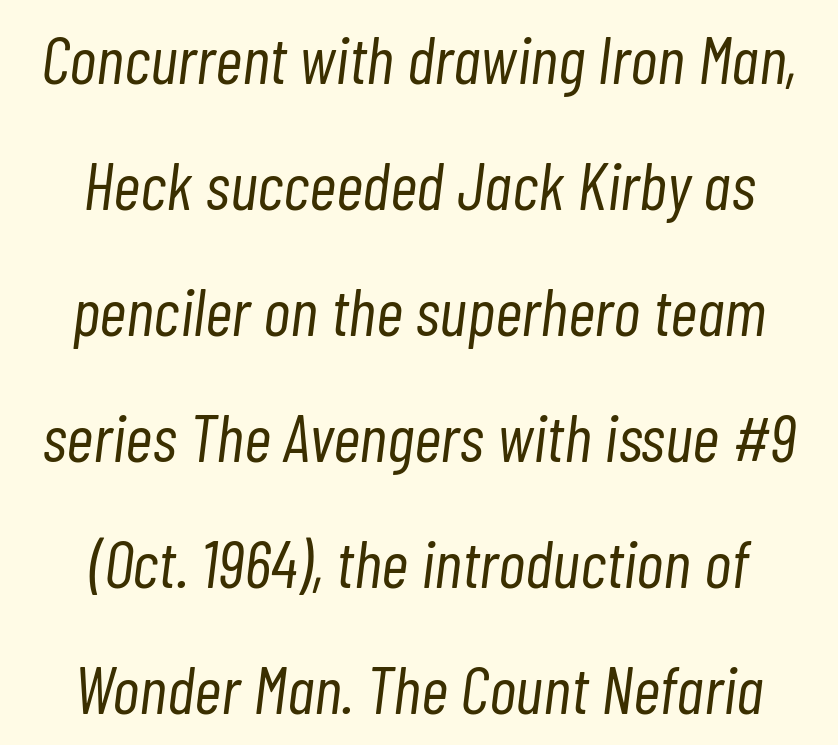
The words here are not underlined. Characters follow at the spacing the type designer built in. If you folded the block vertically in half, each line would mirror itself in length. In terms of posture, this sample is oblique.
